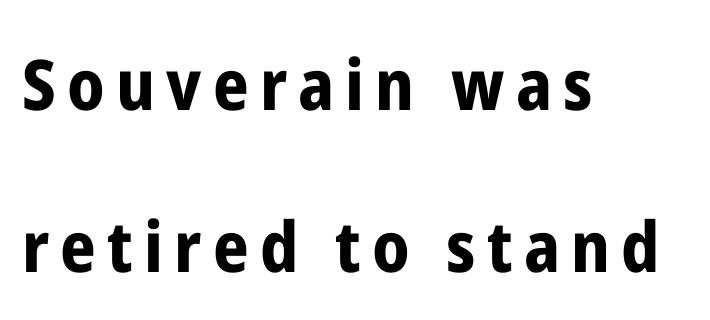
Q: Is the text bold? A: Yes.
Q: Is the text italic (slanted)? A: No, it is upright.
Q: Is the typeface a serif or a sans-serif typeface? A: Sans-serif.
Q: Is the text underlined? A: No.
Q: How is the paragraph aligned? A: Left-aligned.
Q: Is the spacing between lines tight, normal or loose? A: Loose.
Q: Width (condensed, normal, or wide)? A: Condensed.
Q: Stroke contrast? A: Low.
Q: x-height? A: Medium.
Q: Monospaced? A: No.
